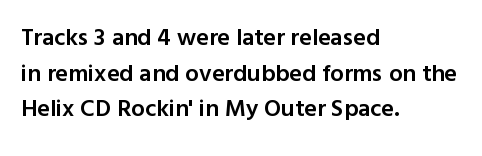
{"italic": "no", "bold": "semi", "underline": "no", "align": "left", "line_spacing": "normal", "line_spacing_ratio": 1.48, "letter_spacing": "normal", "letter_spacing_em": 0.0, "glyph_px": 24}
